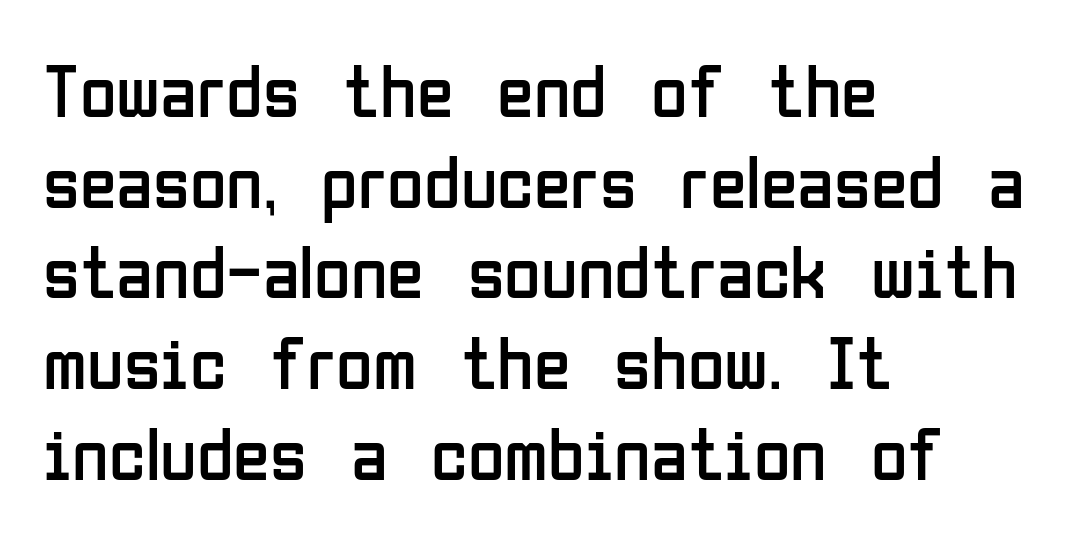
Q: Is the text bold? A: No.
Q: Is the text italic (slanted)? A: No, it is upright.
Q: Is the typeface a serif or a sans-serif typeface? A: Sans-serif.
Q: Is the text underlined? A: No.
Q: How is the paragraph aligned? A: Left-aligned.
Q: Is the spacing between letters normal or unusually wide? A: Normal.
Q: Width (condensed, normal, or wide)? A: Condensed.
Q: Stroke contrast? A: Low.
Q: x-height? A: Medium.
Q: Monospaced? A: No.
